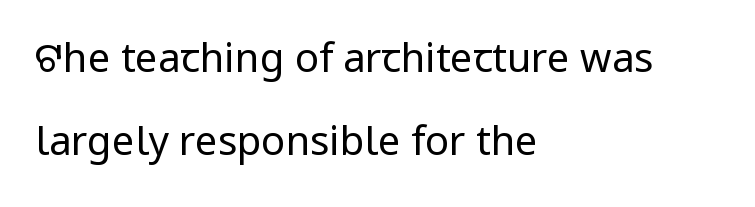
Examine the stroke ends and you'll find no serifs. Heft: none added — not bold. Regarding leading, the lines here are spaced well apart. The line texture is even and compact thanks to regular tracking.
